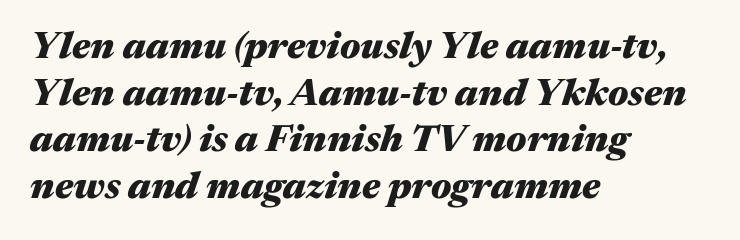
Q: Is the text bold? A: Yes.
Q: Is the text italic (slanted)? A: Yes, it leans right by about 17 degrees.
Q: Is the text underlined? A: No.
Q: How is the paragraph aligned? A: Left-aligned.
Q: Is the spacing between letters normal or unusually wide? A: Normal.
Q: Width (condensed, normal, or wide)? A: Wide.
Q: Stroke contrast? A: Medium.
Q: x-height? A: Medium.
Q: Monospaced? A: No.
